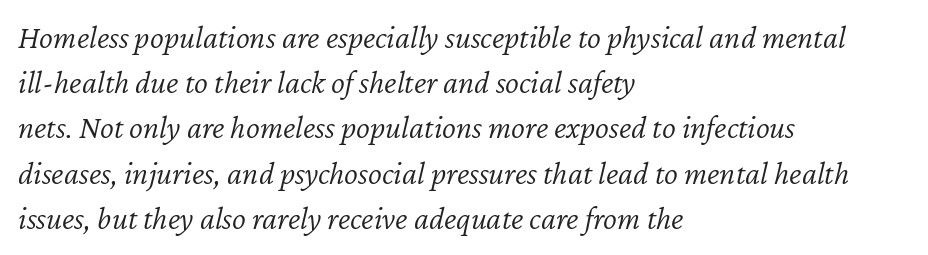
Q: Is the text bold? A: No.
Q: Is the text italic (slanted)? A: Yes, it leans right by about 12 degrees.
Q: Is the text underlined? A: No.
Q: How is the paragraph aligned? A: Left-aligned.
Q: Is the spacing between letters normal or unusually wide? A: Normal.
Q: Is the spacing between lines tight, normal or loose? A: Normal.
Q: Width (condensed, normal, or wide)? A: Normal.
Q: Stroke contrast? A: Low.
Q: x-height? A: Medium.
Q: Monospaced? A: No.
